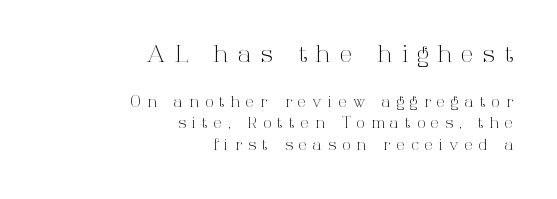
The image shows 23 px text type, upright; set right-aligned, normal line spacing (1.42x), unusually wide letter spacing (+0.42 em), not underlined; the first (top) block is 1.53x larger.
